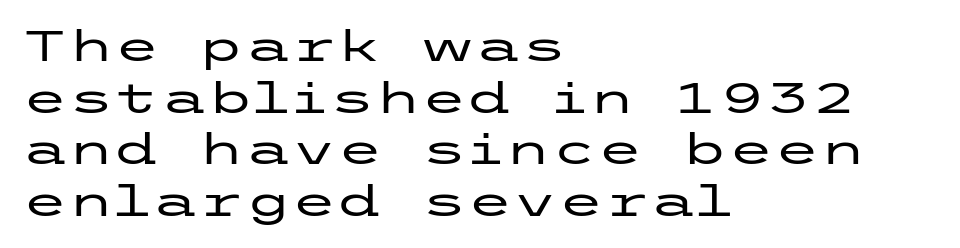
The image shows 42 px wide sans-serif type, upright; set left-aligned, line spacing 1.23x, normal letter spacing, not underlined; low stroke contrast and a medium x-height.
